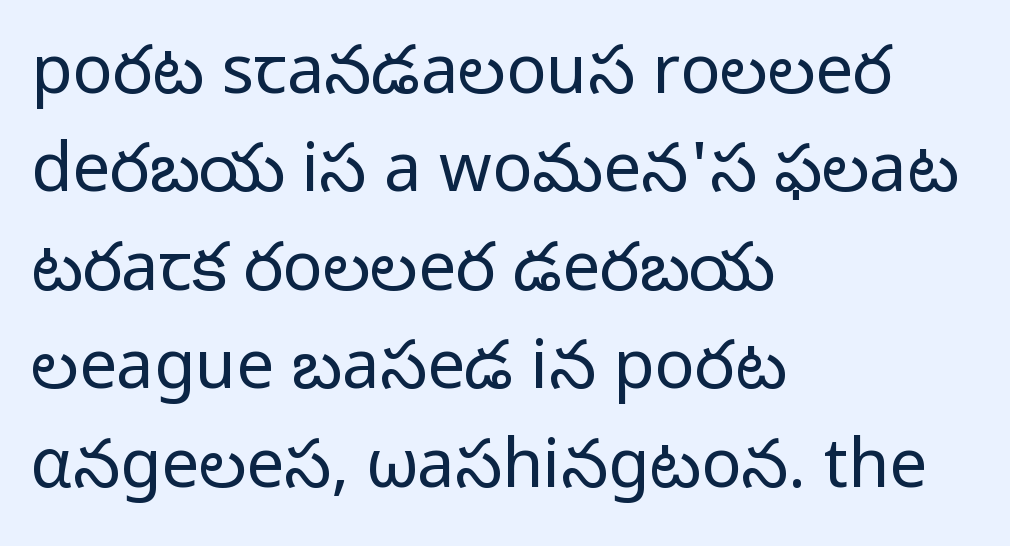
{"serif": "no", "italic": "no", "bold": "no", "weight": "regular", "width": "normal", "stroke_contrast": "low", "x_height": "medium", "monospaced": "no", "underline": "no", "align": "left", "line_spacing": "normal", "line_spacing_ratio": 1.47, "letter_spacing": "normal", "letter_spacing_em": 0.0, "glyph_px": 67}
